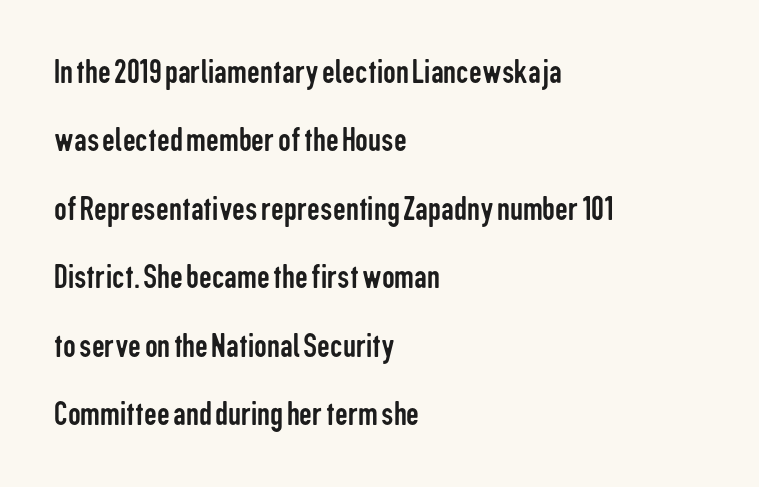
Q: Is the text bold? A: No.
Q: Is the text italic (slanted)? A: No, it is upright.
Q: Is the typeface a serif or a sans-serif typeface? A: Sans-serif.
Q: Is the text underlined? A: No.
Q: How is the paragraph aligned? A: Left-aligned.
Q: Is the spacing between letters normal or unusually wide? A: Normal.
Q: Is the spacing between lines tight, normal or loose? A: Loose.
Q: Width (condensed, normal, or wide)? A: Condensed.
Q: Stroke contrast? A: Low.
Q: x-height? A: Medium.
Q: Monospaced? A: No.
